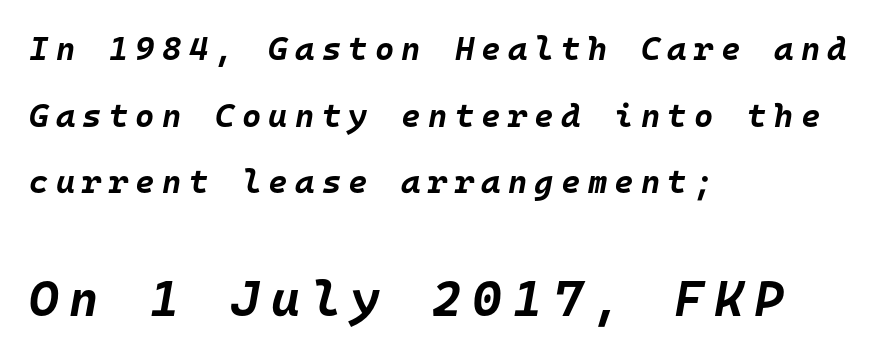
{"italic": "yes", "lean": "right", "slant_degrees": 10, "bold": "yes", "weight": "bold", "width": "normal", "stroke_contrast": "low", "x_height": "large", "monospaced": "yes", "underline": "no", "align": "left", "line_spacing": "loose", "line_spacing_ratio": 2.02, "letter_spacing": "wide", "letter_spacing_em": 0.22, "larger_block": "second", "size_ratio": 1.52, "glyph_px": 50}
